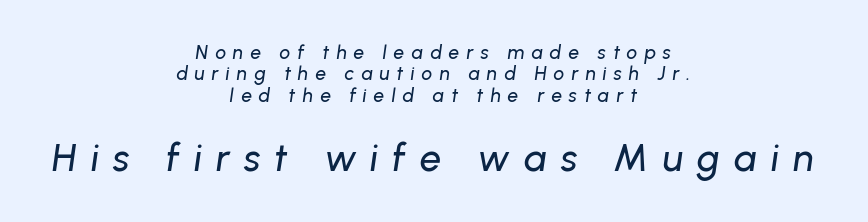
Notice how the passage keeps no hard edge, just a central spine. Summary of vertical rhythm: compact, with narrow interline spacing. Tracking here is generous; glyphs stand well apart from one another. Two sizes are in play, and the larger belongs to the second block.
